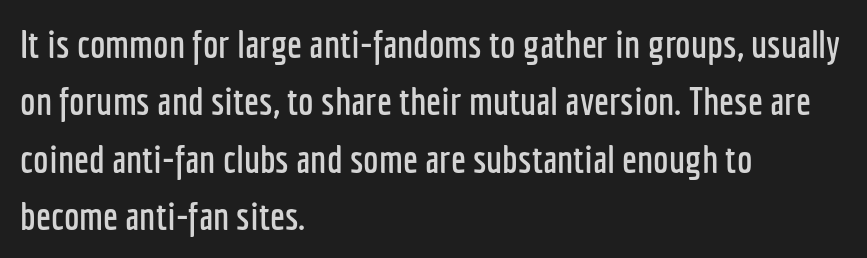
Q: Is the text italic (slanted)? A: No, it is upright.
Q: Is the typeface a serif or a sans-serif typeface? A: Sans-serif.
Q: Is the text underlined? A: No.
Q: How is the paragraph aligned? A: Left-aligned.
Q: Is the spacing between letters normal or unusually wide? A: Normal.
Q: Is the spacing between lines tight, normal or loose? A: Normal.
Q: Width (condensed, normal, or wide)? A: Condensed.
Q: Stroke contrast? A: Low.
Q: x-height? A: Medium.
Q: Monospaced? A: No.
